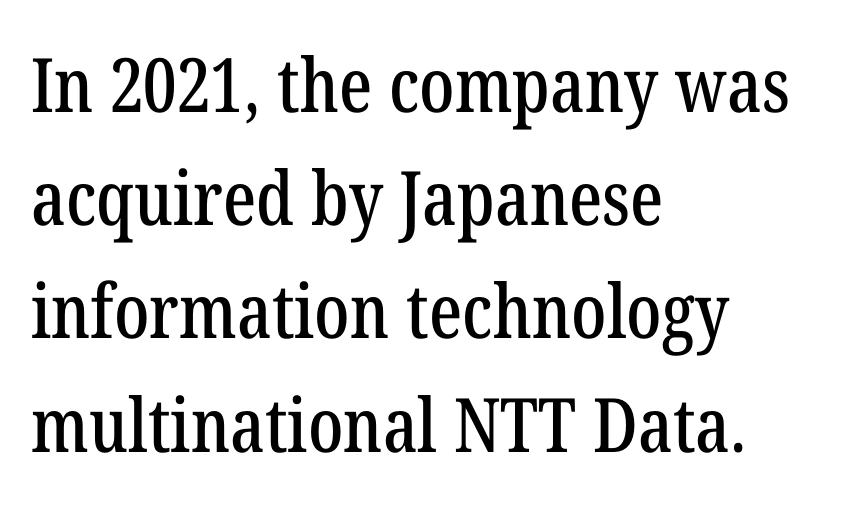
The glyphs are unaccompanied by any horizontal stroke below them. The lettering holds an erect, upright posture throughout. The type is set solid horizontally, with unmodified tracking. Line starts are locked; line ends wander. The passage shown is typed in a proportional face where columns would drift. This block has exactly the height ordinary leading produces.
